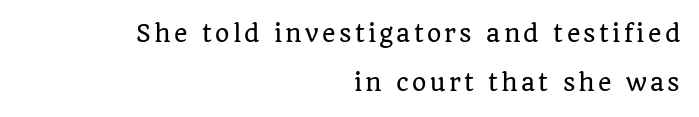
The paragraph has a hard right edge and a soft left edge. No italicization has been applied; the sample stays upright. The block of text is sparse from top to bottom, with ample space between rows. The words here are not underlined.
